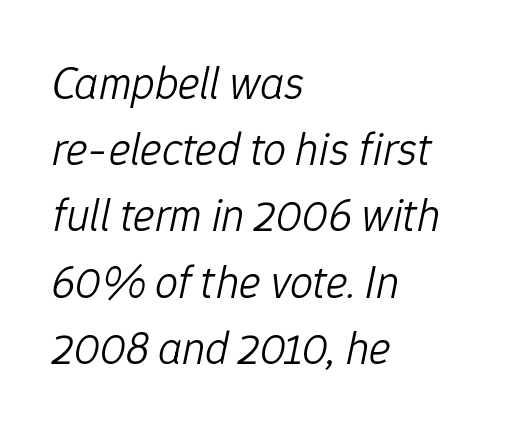
The image shows 46 px light type, italic (leaning right); set left-aligned, normal line spacing (1.44x), normal letter spacing, not underlined; low stroke contrast and a medium x-height.
